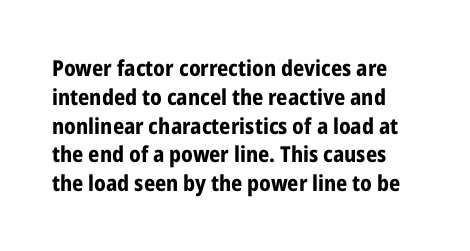
{"italic": "no", "bold": "yes", "underline": "no", "line_spacing": "normal", "line_spacing_ratio": 1.31, "letter_spacing": "normal", "letter_spacing_em": 0.0, "glyph_px": 22}
